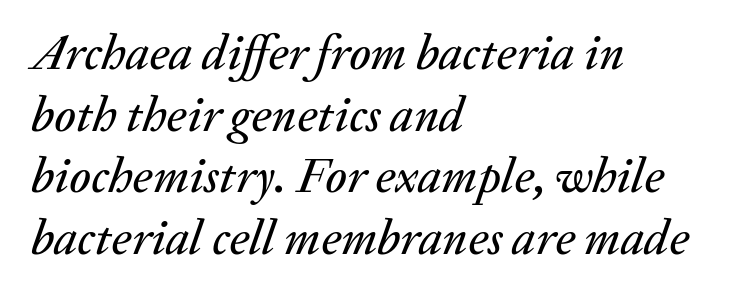
The image shows 49 px text type, italic (leaning right); set left-aligned, normal line spacing (1.26x), normal letter spacing, not underlined; medium stroke contrast and a medium x-height.
